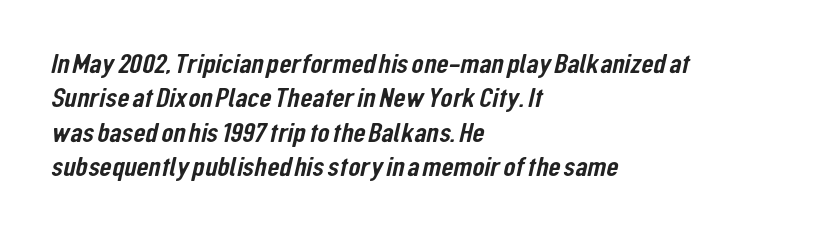
{"serif": "no", "width": "condensed", "stroke_contrast": "low", "x_height": "medium", "monospaced": "no", "underline": "no", "align": "left", "line_spacing_ratio": 1.23, "letter_spacing": "normal", "letter_spacing_em": 0.0, "glyph_px": 28}
